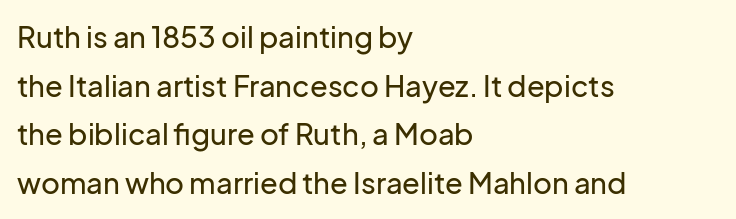
Q: Is the text italic (slanted)? A: No, it is upright.
Q: Is the typeface a serif or a sans-serif typeface? A: Sans-serif.
Q: Is the text underlined? A: No.
Q: How is the paragraph aligned? A: Left-aligned.
Q: Is the spacing between letters normal or unusually wide? A: Normal.
Q: Is the spacing between lines tight, normal or loose? A: Normal.
Q: Width (condensed, normal, or wide)? A: Normal.
Q: Stroke contrast? A: Low.
Q: x-height? A: Medium.
Q: Monospaced? A: No.
